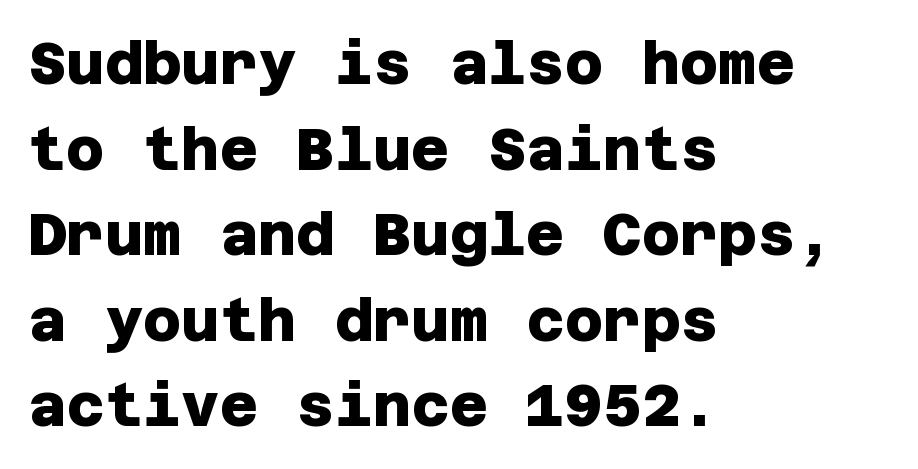
You can tell from the bare stems that sans-serif type was used. Look at the tracking — it's just the regular setting, nothing added. Alignment: flush left. Typesetter's note: full bold, strokes at maximum text heaviness. The space beneath each line is pristine and unruled. The passage shown stacks its lines at a standard gap.
